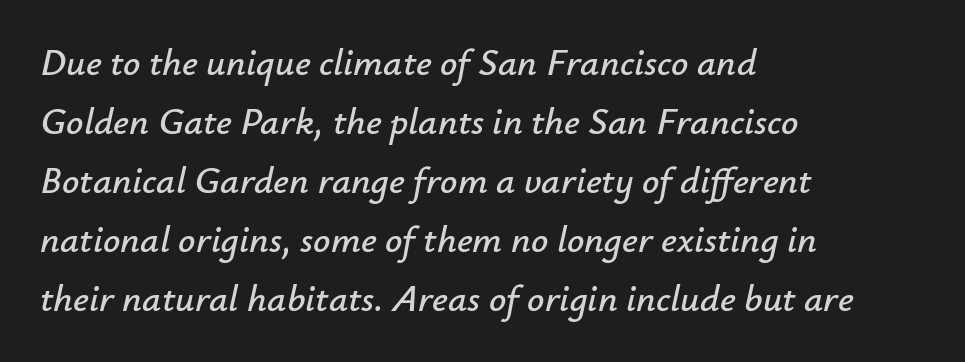
{"italic": "yes", "lean": "right", "slant_degrees": 12, "width": "normal", "stroke_contrast": "low", "x_height": "small", "monospaced": "no", "underline": "no", "align": "left", "line_spacing": "normal", "line_spacing_ratio": 1.55, "letter_spacing": "normal", "letter_spacing_em": 0.0, "glyph_px": 38}
